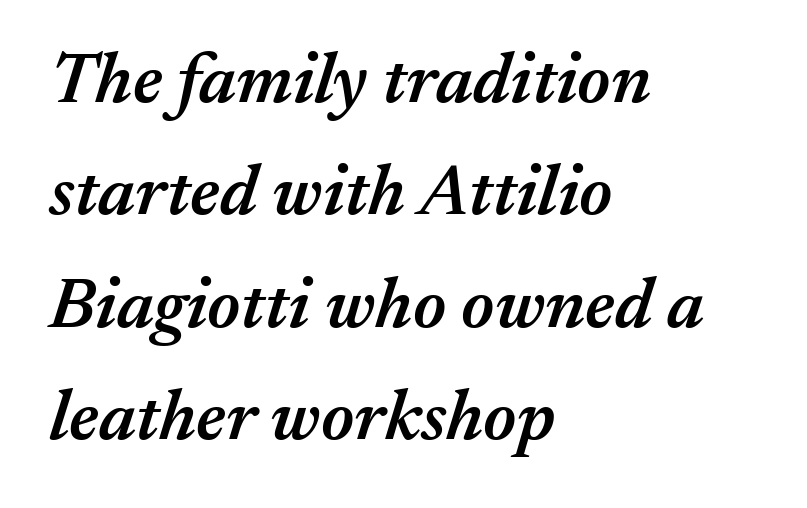
The face used here is proportionally spaced, like ordinary book or web type. Caption: semibold face, moderately heavy strokes. A student would call this left alignment; a typographer would say flush left, rag right. The horizontal fit of the characters is conventional and even.
